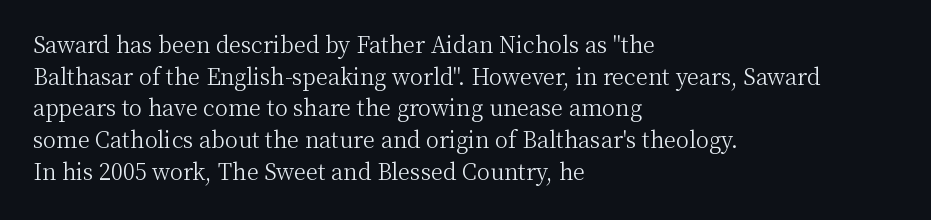
The image shows 22 px text type, upright; set left-aligned, normal line spacing (1.44x), normal letter spacing, not underlined.
